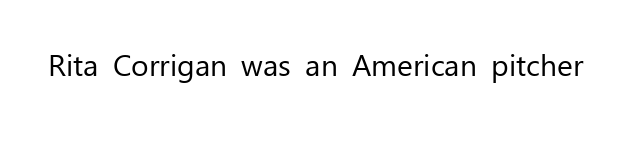
Nope, not italic — everything's standing straight. No letter is thick-stroked: the sample isn't bold. Plain, unruled lines of type. I'd call this a sans setting — the letters go barefoot. Here the designer chose a conventional face with non-uniform glyph widths. The tracking reads as untouched default to a designer's eye.
